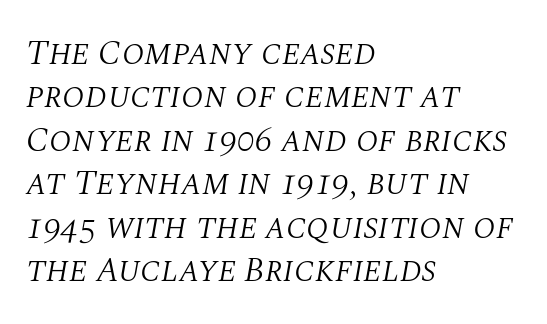
Q: Is the text bold? A: No.
Q: Is the text italic (slanted)? A: Yes, it leans right by about 10 degrees.
Q: Is the typeface a serif or a sans-serif typeface? A: Serif.
Q: Is the text underlined? A: No.
Q: How is the paragraph aligned? A: Left-aligned.
Q: Is the spacing between letters normal or unusually wide? A: Normal.
Q: Width (condensed, normal, or wide)? A: Normal.
Q: Stroke contrast? A: Medium.
Q: x-height? A: Large.
Q: Monospaced? A: No.
